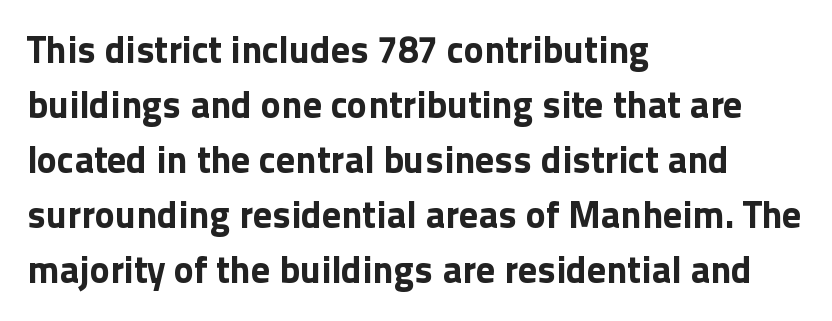
The image shows 38 px bold sans-serif type, upright; set left-aligned, normal line spacing (1.45x), normal letter spacing, not underlined; a medium x-height.
